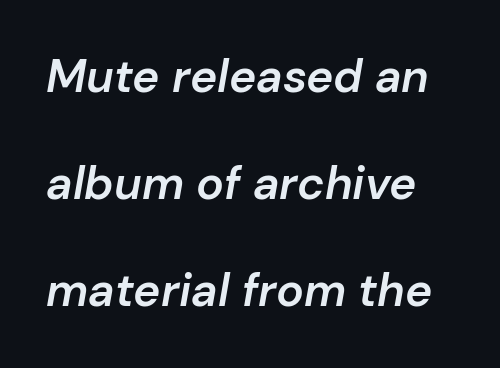
Airy leading. This sample has the flowing, uneven cadence of proportional lettering. Slant detected: the letters are inclined. The gap between lines stays unmarked.
